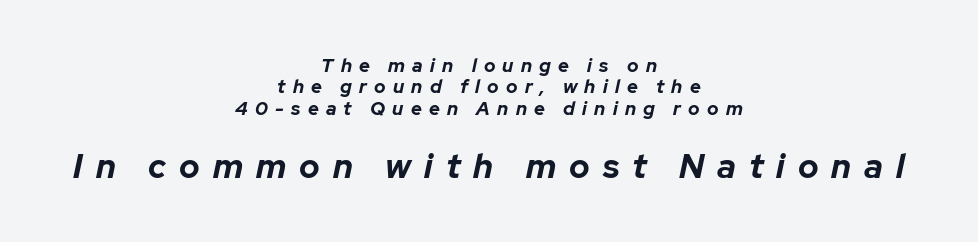
The image shows 34 px bold type, italic (leaning right); set centered, tight line spacing (1.12x), unusually wide letter spacing (+0.38 em), not underlined; the second (bottom) block is 1.79x larger; low stroke contrast and a medium x-height.
